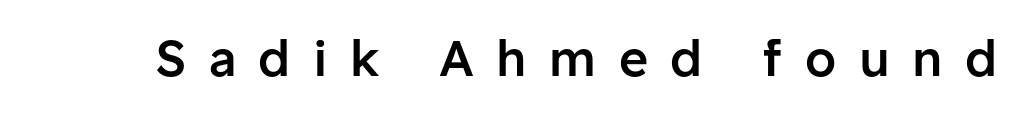
{"serif": "no", "italic": "no", "bold": "semi", "weight": "semibold", "width": "normal", "stroke_contrast": "low", "x_height": "medium", "monospaced": "no", "underline": "no", "letter_spacing": "wide", "letter_spacing_em": 0.45, "glyph_px": 50}
